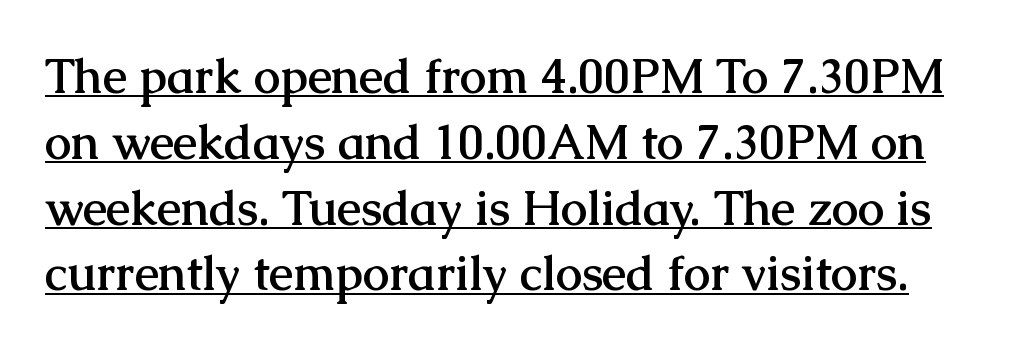
The image shows 48 px semibold serif type, upright; set normal line spacing (1.37x), normal letter spacing, underlined; medium stroke contrast and a medium x-height.
